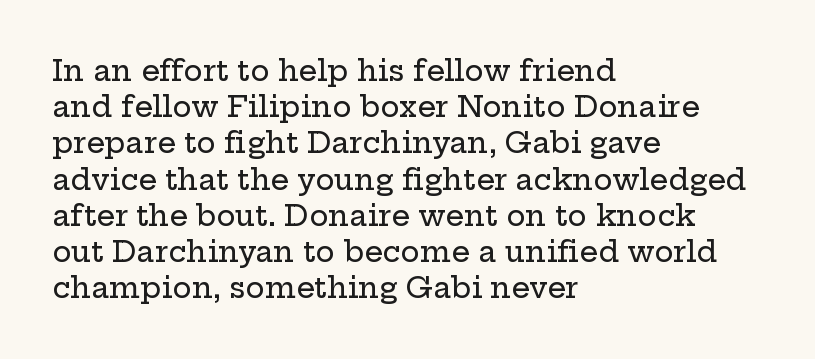
The image shows 29 px wide serif type, upright; set left-aligned, normal line spacing (1.25x), normal letter spacing, not underlined; low stroke contrast and a medium x-height.
